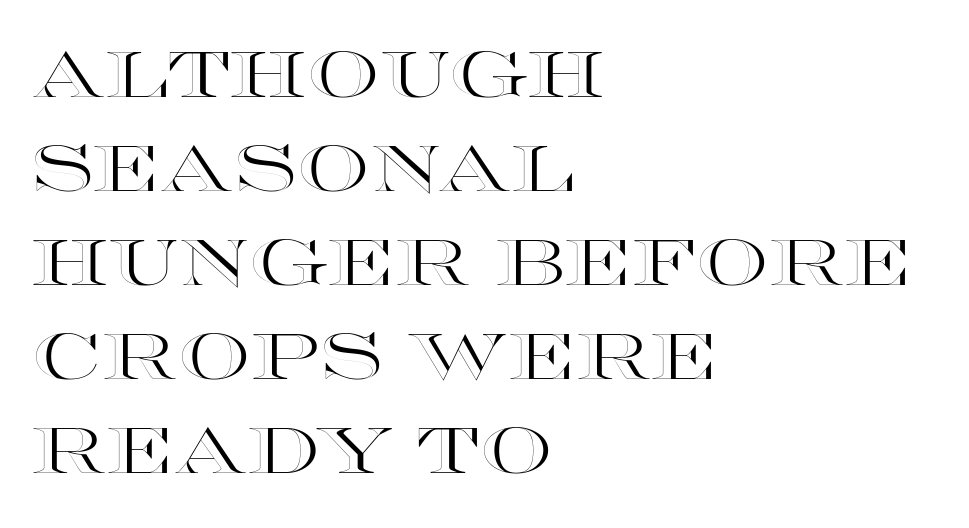
Q: Is the text italic (slanted)? A: No, it is upright.
Q: Is the text underlined? A: No.
Q: How is the paragraph aligned? A: Left-aligned.
Q: Is the spacing between letters normal or unusually wide? A: Normal.
Q: Is the spacing between lines tight, normal or loose? A: Normal.
Q: Width (condensed, normal, or wide)? A: Wide.
Q: x-height? A: Large.
Q: Monospaced? A: No.
